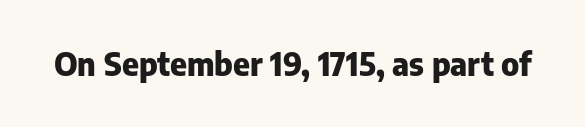
Every character sits straight up, as roman type does. Compared with typical body copy, the letter spacing here is the same. Lines of text with bare space underneath. What kind of face is this? One without serifs — a sans. Note the varied advance widths — an 'i' is clearly narrower than an 'm'.
